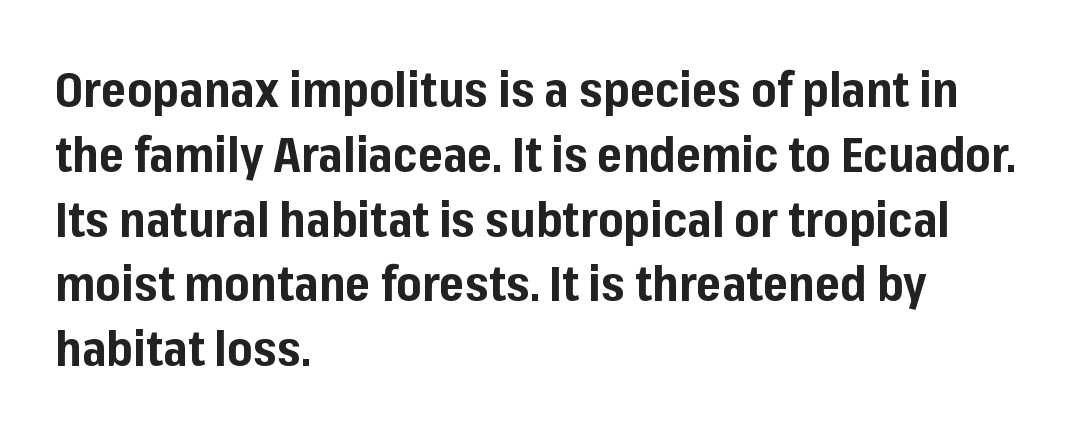
Spacing verdict: proportional, widths tailored to each character. I'd describe the lettering as bold — thick and assertive. Every character sits straight up, as roman type does. Descender tails drop into unmarked territory. Examine the stroke ends and you'll find no serifs.
